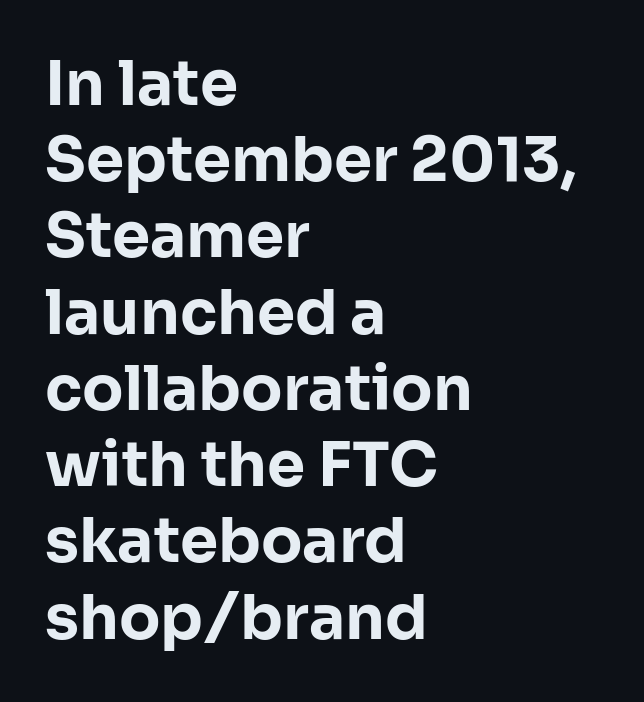
Q: Is the text bold? A: Yes.
Q: Is the text italic (slanted)? A: No, it is upright.
Q: Is the typeface a serif or a sans-serif typeface? A: Sans-serif.
Q: Is the text underlined? A: No.
Q: How is the paragraph aligned? A: Left-aligned.
Q: Is the spacing between letters normal or unusually wide? A: Normal.
Q: Is the spacing between lines tight, normal or loose? A: Normal.
Q: Width (condensed, normal, or wide)? A: Normal.
Q: Stroke contrast? A: Low.
Q: x-height? A: Medium.
Q: Monospaced? A: No.
